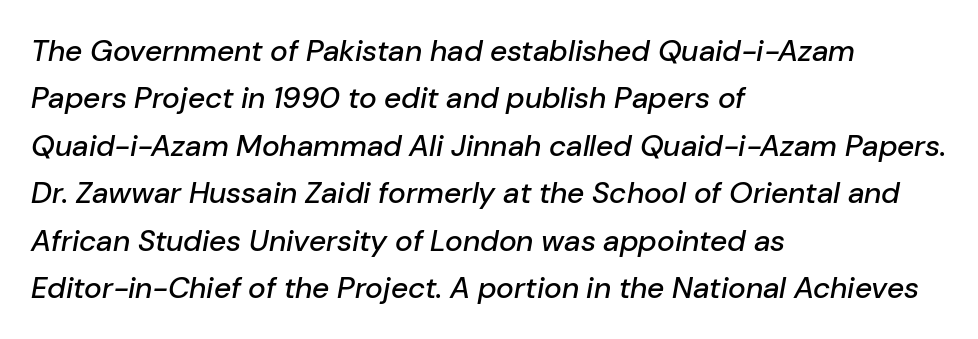
The image shows 30 px text type, italic (leaning right); set left-aligned, normal line spacing (1.58x), normal letter spacing, not underlined; low stroke contrast and a medium x-height.
